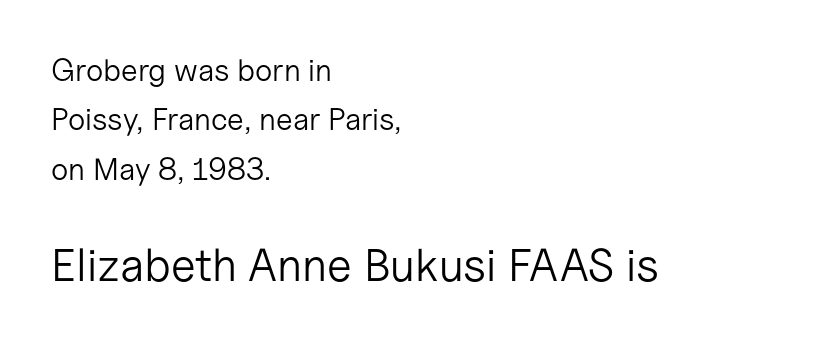
{"serif": "no", "italic": "no", "bold": "no", "weight": "light", "width": "normal", "stroke_contrast": "low", "x_height": "medium", "monospaced": "no", "underline": "no", "align": "left", "line_spacing": "normal", "line_spacing_ratio": 1.59, "letter_spacing": "normal", "letter_spacing_em": 0.0, "larger_block": "second", "size_ratio": 1.48, "glyph_px": 46}
